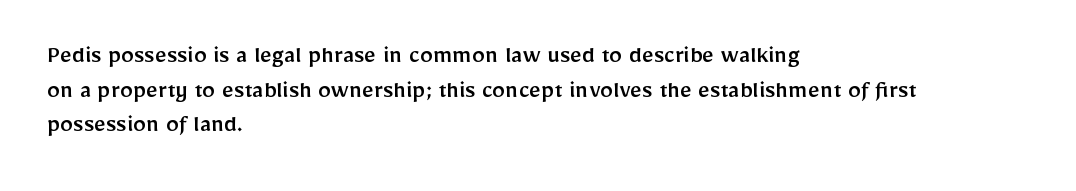
Q: Is the text italic (slanted)? A: No, it is upright.
Q: Is the text underlined? A: No.
Q: How is the paragraph aligned? A: Left-aligned.
Q: Is the spacing between letters normal or unusually wide? A: Normal.
Q: Is the spacing between lines tight, normal or loose? A: Normal.
